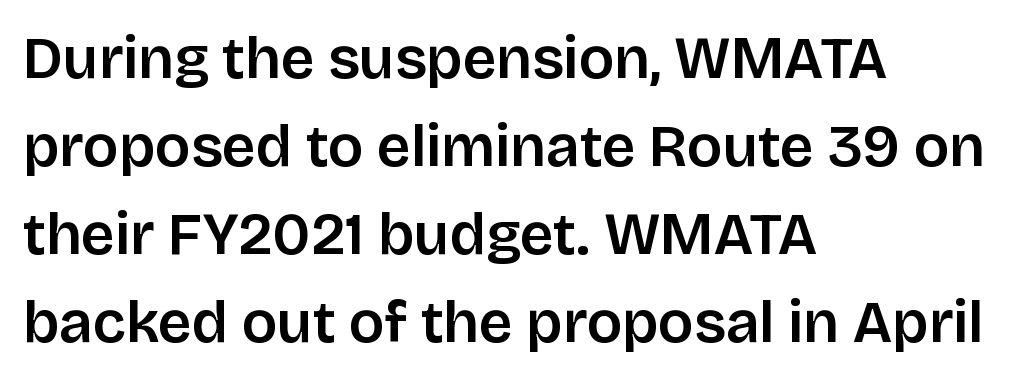
This rendering uses left alignment, leaving the right contour irregular. This rendering features lettering with no underline. Compared with typical paragraphs, the rows here are spaced about the same. What stands out about the letter spacing? Nothing — it is the standard amount. Spacing verdict: proportional, widths tailored to each character. When letters stand straight like this, we call the style roman or upright.
